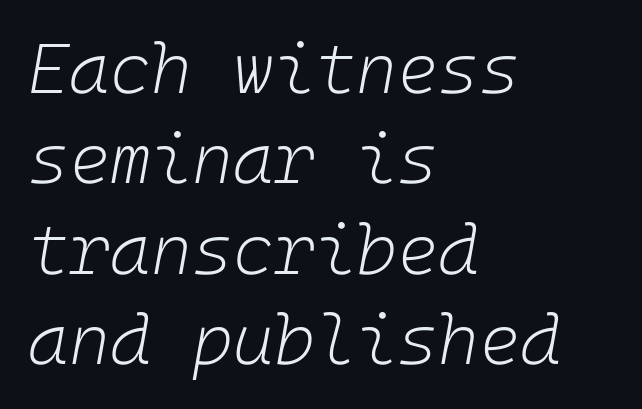
Q: Is the text bold? A: No.
Q: Is the text italic (slanted)? A: Yes, it leans right by about 10 degrees.
Q: Is the text underlined? A: No.
Q: How is the paragraph aligned? A: Left-aligned.
Q: Is the spacing between letters normal or unusually wide? A: Normal.
Q: Is the spacing between lines tight, normal or loose? A: Normal.
Q: Width (condensed, normal, or wide)? A: Normal.
Q: Stroke contrast? A: Low.
Q: x-height? A: Medium.
